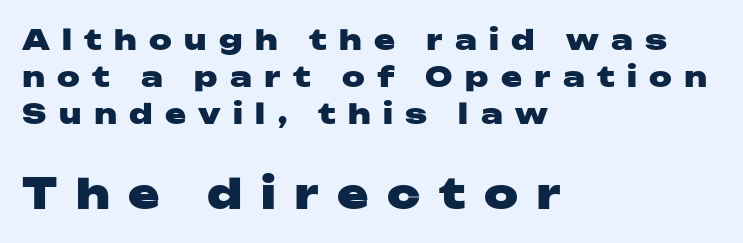
You could not count columns in this text — the font is proportionally spaced. Classification — sans serif. Short note: letters widely spaced. Ordinary non-slanted type is in use.
